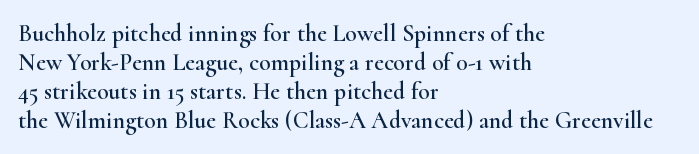
{"italic": "no", "underline": "no", "align": "left", "line_spacing_ratio": 1.21, "letter_spacing": "normal", "letter_spacing_em": 0.0, "glyph_px": 24}
